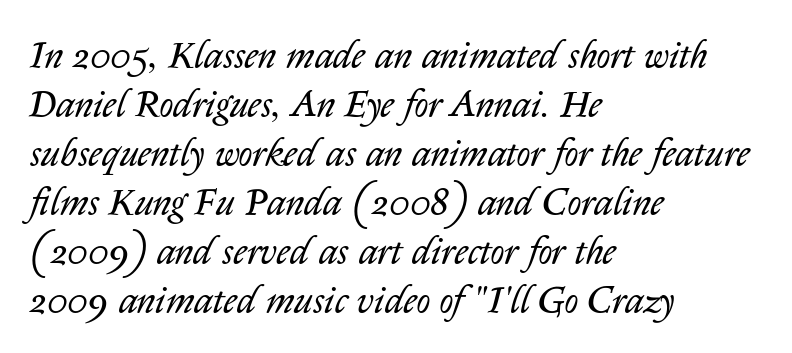
The image shows 38 px regular-weight type, italic (leaning right); set left-aligned, normal line spacing (1.29x), normal letter spacing, not underlined; low stroke contrast and a medium x-height.
